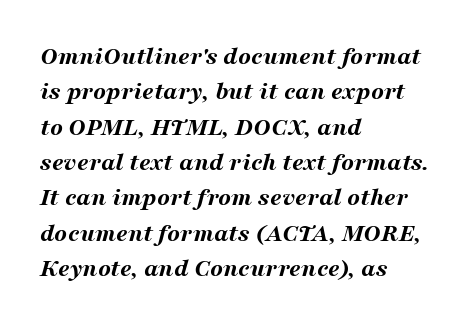
The image shows 26 px bold type, italic (leaning right); set left-aligned, normal line spacing (1.36x), normal letter spacing, not underlined.
